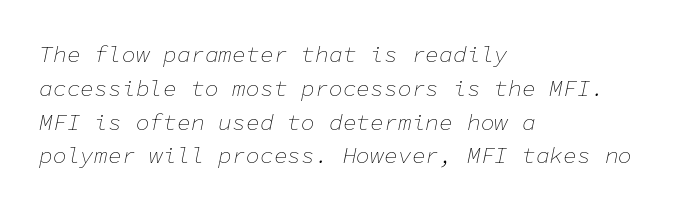
The image shows 23 px text type, italic (leaning right); set left-aligned, normal line spacing (1.47x), normal letter spacing, not underlined.
